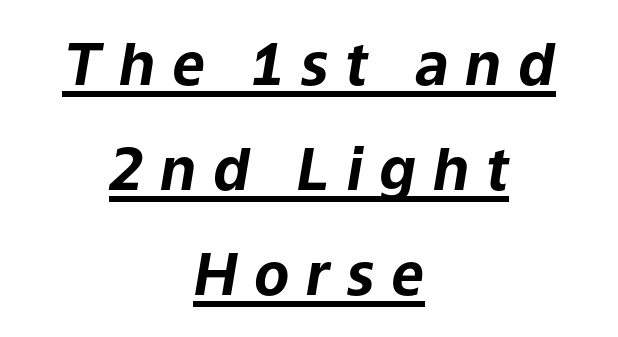
{"italic": "yes", "lean": "right", "slant_degrees": 9, "bold": "yes", "weight": "bold", "width": "normal", "stroke_contrast": "low", "x_height": "medium", "monospaced": "no", "underline": "yes", "align": "center", "line_spacing_ratio": 1.81, "letter_spacing": "wide", "letter_spacing_em": 0.29, "glyph_px": 58}
